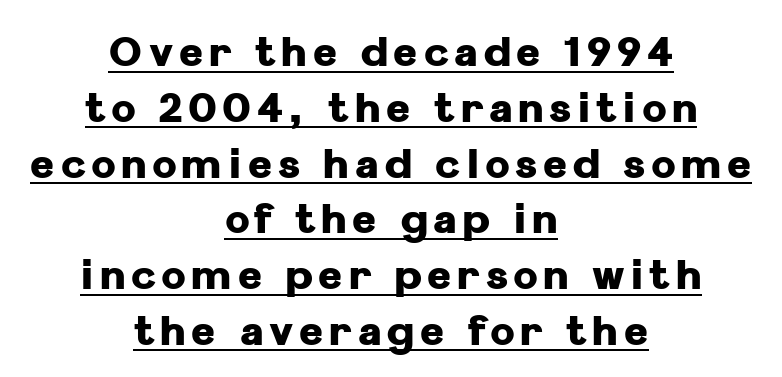
Q: Is the text bold? A: Yes.
Q: Is the text italic (slanted)? A: No, it is upright.
Q: Is the typeface a serif or a sans-serif typeface? A: Sans-serif.
Q: Is the text underlined? A: Yes.
Q: How is the paragraph aligned? A: Centered.
Q: Is the spacing between lines tight, normal or loose? A: Normal.
Q: Width (condensed, normal, or wide)? A: Normal.
Q: Stroke contrast? A: Low.
Q: x-height? A: Medium.
Q: Monospaced? A: No.
